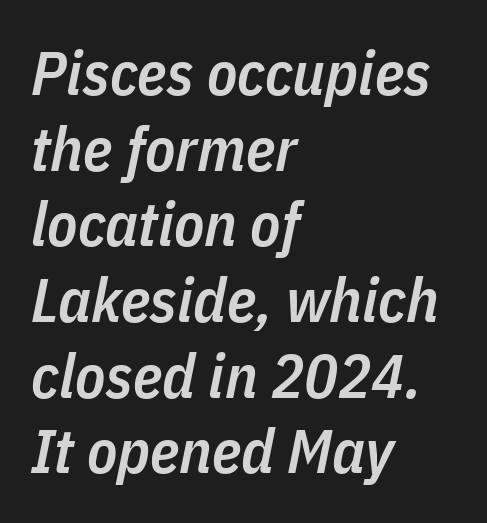
Q: Is the text bold? A: Semi-bold.
Q: Is the text italic (slanted)? A: Yes, it leans right by about 11 degrees.
Q: Is the text underlined? A: No.
Q: How is the paragraph aligned? A: Left-aligned.
Q: Is the spacing between letters normal or unusually wide? A: Normal.
Q: Width (condensed, normal, or wide)? A: Condensed.
Q: Stroke contrast? A: Low.
Q: x-height? A: Medium.
Q: Monospaced? A: No.
